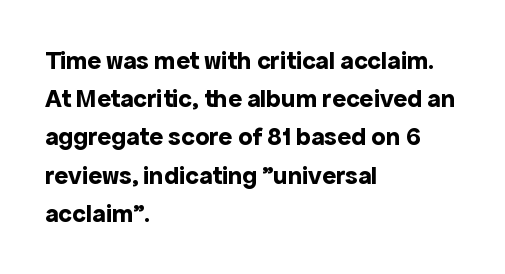
Q: Is the text bold? A: Yes.
Q: Is the text italic (slanted)? A: No, it is upright.
Q: Is the text underlined? A: No.
Q: How is the paragraph aligned? A: Left-aligned.
Q: Is the spacing between letters normal or unusually wide? A: Normal.
Q: Is the spacing between lines tight, normal or loose? A: Normal.
